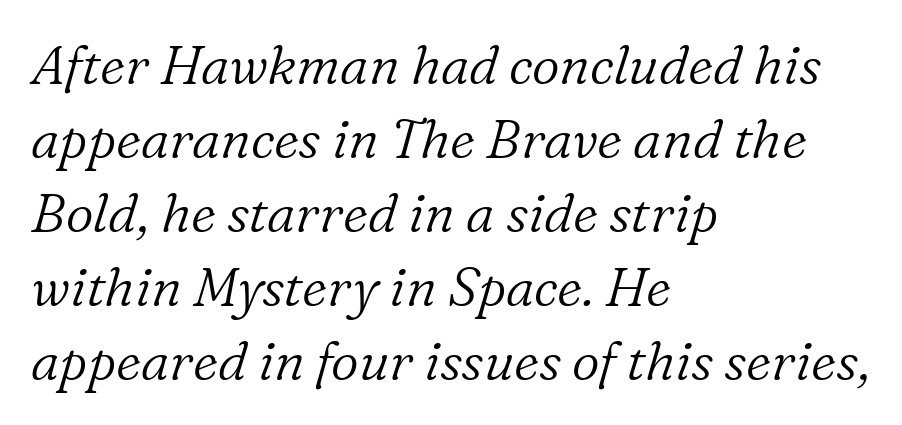
The image shows 54 px light serif type, italic (leaning right); set left-aligned, normal line spacing (1.37x), normal letter spacing, not underlined; low stroke contrast and a medium x-height.
